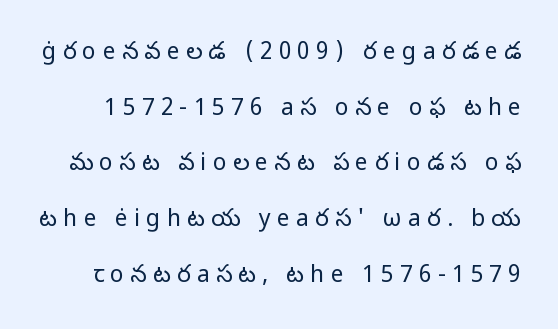
Q: Is the text bold? A: No.
Q: Is the text italic (slanted)? A: No, it is upright.
Q: Is the text underlined? A: No.
Q: Is the spacing between letters normal or unusually wide? A: Unusually wide.
Q: Is the spacing between lines tight, normal or loose? A: Loose.
